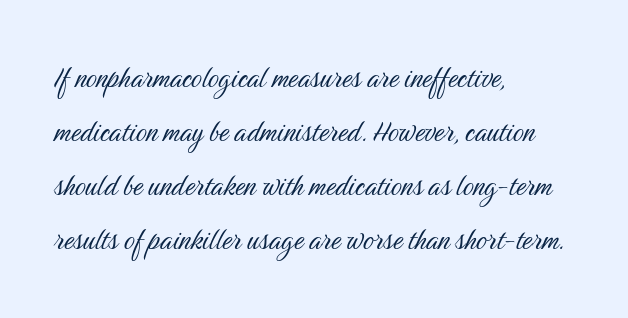
Are there feet on the stems? There aren't — it's a sans. Is the letter spacing exaggerated? No — it looks like the ordinary default. Does the copy run flush right? No — it runs flush left. Beneath every word, the page is bare. Quick note: interline space is typical.
